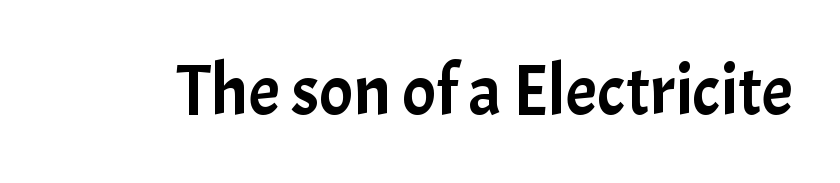
The image shows 71 px sans-serif type, upright; set normal letter spacing, not underlined; low stroke contrast and a medium x-height.
